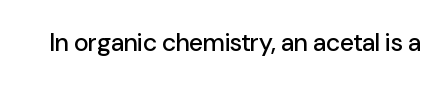
The image shows 25 px text type, upright; set normal letter spacing, not underlined.
